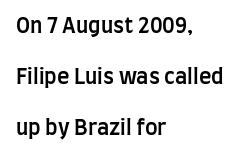
In terms of letterspacing, this is plain default setting. Bold? Not quite — semibold, heavier than regular but stopping short. A classic flush-left, rag-right setting is used for this passage. Honestly, the rows look like they've been pulled way apart. The string is rendered with underlining switched off. Italic: no, the glyphs are upright roman.
